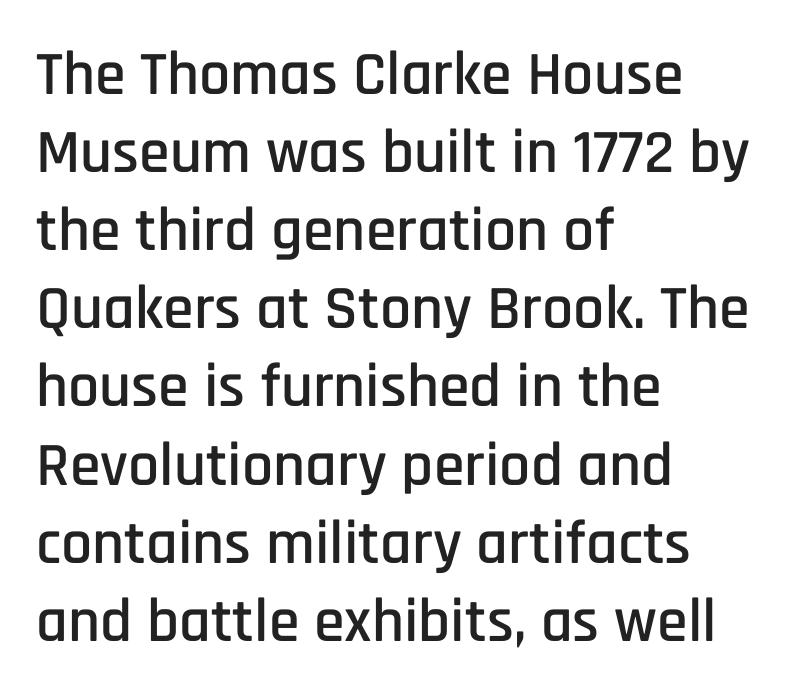
Q: Is the text italic (slanted)? A: No, it is upright.
Q: Is the typeface a serif or a sans-serif typeface? A: Sans-serif.
Q: Is the text underlined? A: No.
Q: How is the paragraph aligned? A: Left-aligned.
Q: Is the spacing between letters normal or unusually wide? A: Normal.
Q: Is the spacing between lines tight, normal or loose? A: Normal.
Q: Width (condensed, normal, or wide)? A: Condensed.
Q: Stroke contrast? A: Low.
Q: x-height? A: Large.
Q: Monospaced? A: No.
